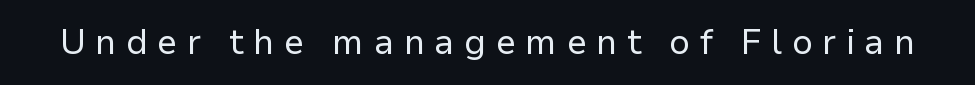
{"serif": "no", "italic": "no", "bold": "no", "weight": "regular", "width": "normal", "stroke_contrast": "low", "x_height": "medium", "monospaced": "no", "underline": "no", "letter_spacing": "wide", "letter_spacing_em": 0.27, "glyph_px": 35}
